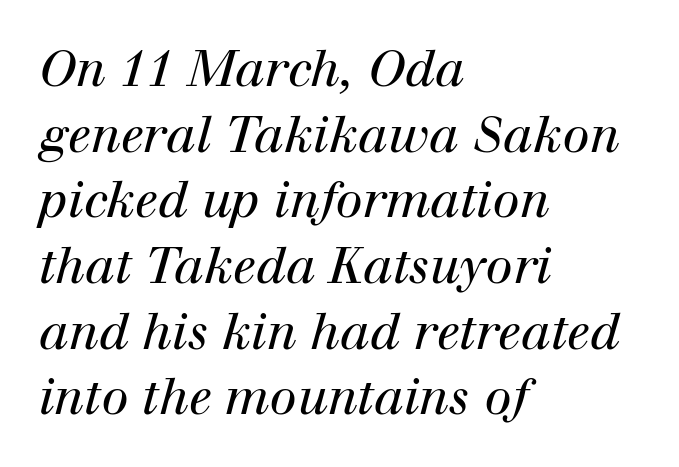
The image shows 49 px regular-weight serif type, italic (leaning right); set left-aligned, normal line spacing (1.34x), normal letter spacing, not underlined; high stroke contrast and a medium x-height.
